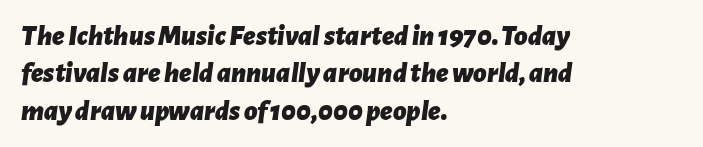
The image shows 29 px bold type, italic (leaning right); set left-aligned, normal line spacing (1.29x), normal letter spacing, not underlined; low stroke contrast and a medium x-height.
